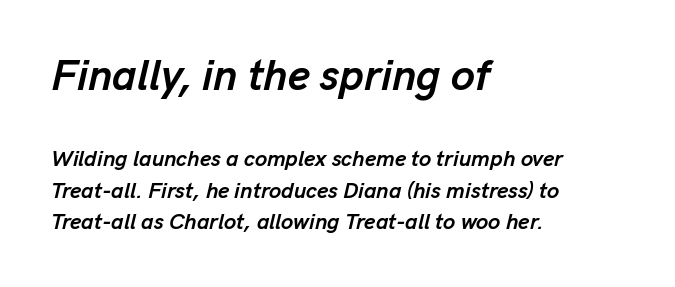
The foot of each line stays bare and open. The face used here has a pronounced slope to its letters. The face used here appears at its bigger size in the upper chunk. The rendering uses a moderate line-height, typical for paragraphs. Here the glyphs are tracked normally, forming tight word shapes.
